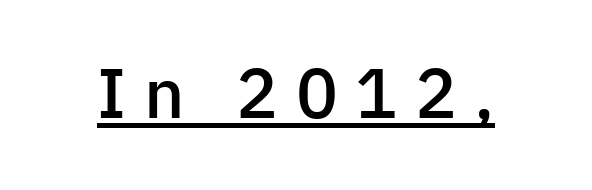
{"serif": "no", "italic": "no", "bold": "semi", "weight": "semibold", "width": "normal", "stroke_contrast": "low", "x_height": "medium", "monospaced": "no", "underline": "yes", "letter_spacing": "wide", "letter_spacing_em": 0.25, "glyph_px": 70}
